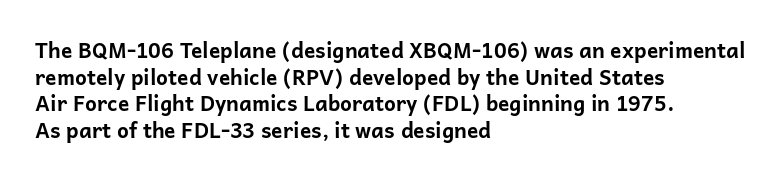
{"italic": "no", "bold": "yes", "underline": "no", "align": "left", "line_spacing": "normal", "line_spacing_ratio": 1.27, "letter_spacing": "normal", "letter_spacing_em": 0.0, "glyph_px": 21}
